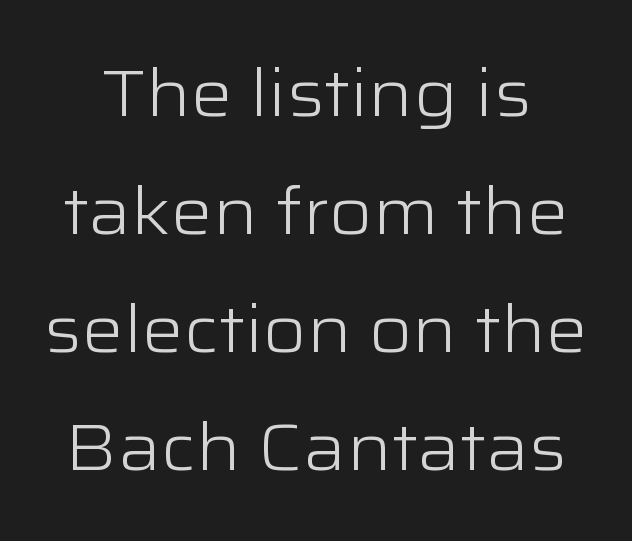
{"serif": "no", "italic": "no", "bold": "no", "weight": "light", "width": "wide", "stroke_contrast": "low", "x_height": "medium", "monospaced": "no", "underline": "no", "line_spacing_ratio": 1.79, "letter_spacing": "normal", "letter_spacing_em": 0.0, "glyph_px": 66}
